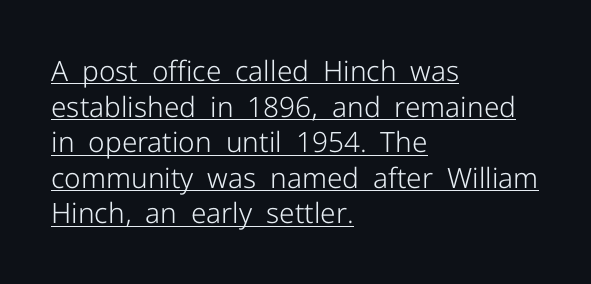
Q: Is the text bold? A: No.
Q: Is the text italic (slanted)? A: No, it is upright.
Q: Is the typeface a serif or a sans-serif typeface? A: Sans-serif.
Q: Is the text underlined? A: Yes.
Q: How is the paragraph aligned? A: Left-aligned.
Q: Is the spacing between letters normal or unusually wide? A: Normal.
Q: Is the spacing between lines tight, normal or loose? A: Normal.
Q: Width (condensed, normal, or wide)? A: Normal.
Q: Stroke contrast? A: Low.
Q: x-height? A: Medium.
Q: Monospaced? A: No.
